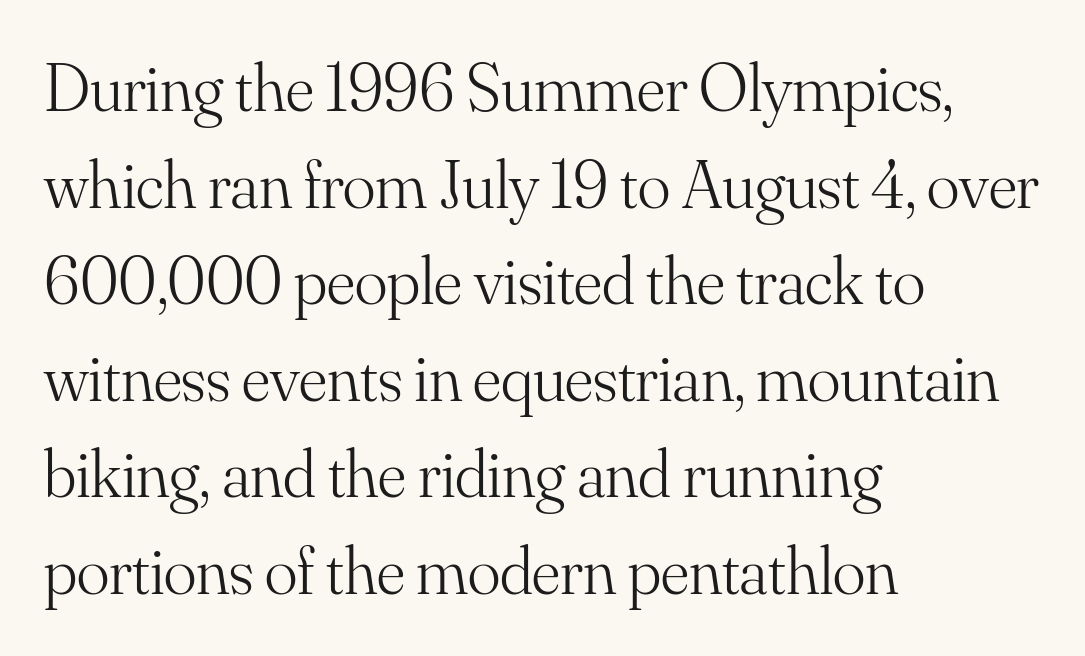
Q: Is the text bold? A: No.
Q: Is the text italic (slanted)? A: No, it is upright.
Q: Is the typeface a serif or a sans-serif typeface? A: Serif.
Q: Is the text underlined? A: No.
Q: How is the paragraph aligned? A: Left-aligned.
Q: Is the spacing between letters normal or unusually wide? A: Normal.
Q: Is the spacing between lines tight, normal or loose? A: Normal.
Q: Width (condensed, normal, or wide)? A: Normal.
Q: Stroke contrast? A: Medium.
Q: x-height? A: Small.
Q: Monospaced? A: No.
